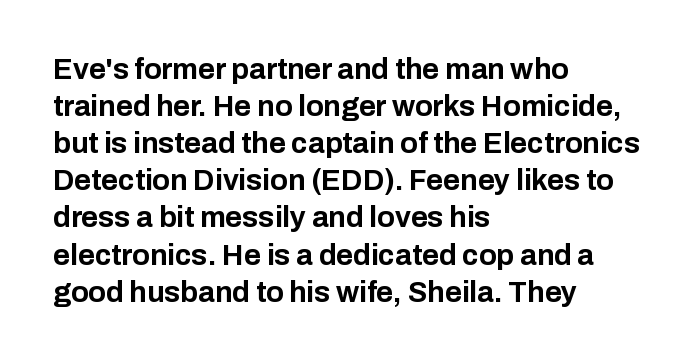
Words appear dense and cohesive because spacing is normal. The rendering anchors every line to the left-hand side. Typographically, this falls in the sans-serif category. Lines of text with bare space underneath. When letters stand straight like this, we call the style roman or upright. Students, observe: this is what conventionally led text looks like.
